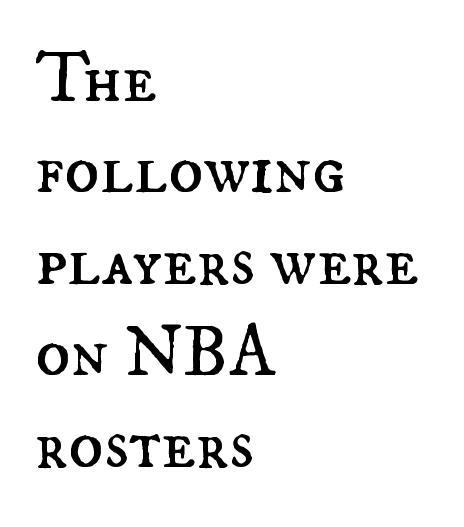
The image shows 72 px regular-weight type, upright; set left-aligned, normal line spacing (1.27x), normal letter spacing, not underlined; medium stroke contrast and a small x-height.
